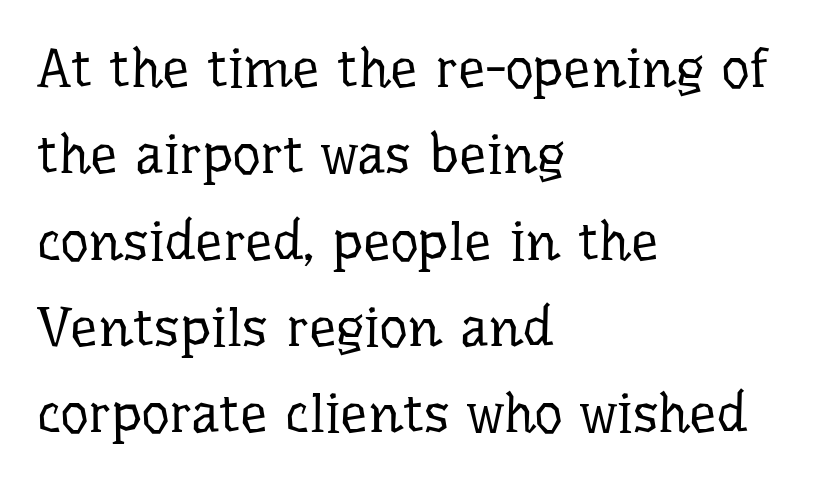
Where is the straight margin? On the left. A clean baseline with only descenders dipping below it. What stands out about the letter spacing? Nothing — it is the standard amount. Yep, those are serifs on the letters.
